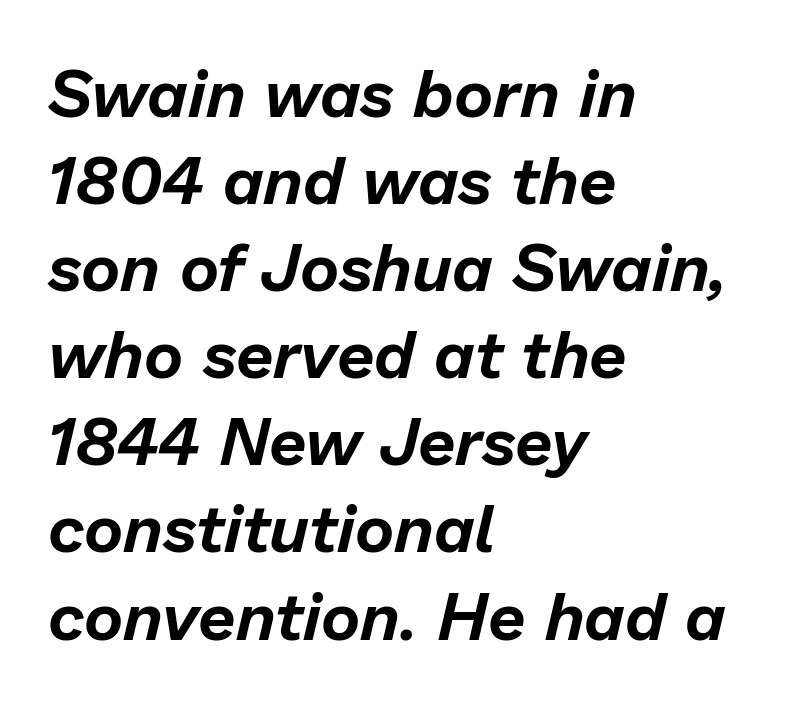
Q: Is the text italic (slanted)? A: Yes, it leans right by about 13 degrees.
Q: Is the text underlined? A: No.
Q: How is the paragraph aligned? A: Left-aligned.
Q: Is the spacing between letters normal or unusually wide? A: Normal.
Q: Is the spacing between lines tight, normal or loose? A: Normal.
Q: Width (condensed, normal, or wide)? A: Normal.
Q: Stroke contrast? A: Low.
Q: x-height? A: Medium.
Q: Monospaced? A: No.
